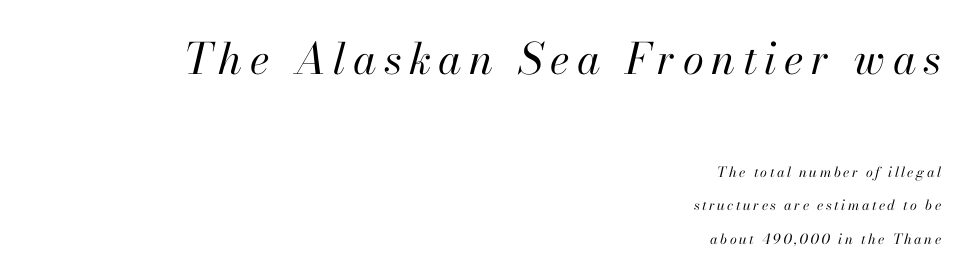
Q: Is the text bold? A: No.
Q: Is the text italic (slanted)? A: Yes, it leans right by about 13 degrees.
Q: Is the text underlined? A: No.
Q: How is the paragraph aligned? A: Right-aligned.
Q: Is the spacing between lines tight, normal or loose? A: Loose.
Q: Which block of text is set in a larger size, the first (top) or the second (bottom)? A: The first (top) one.
Q: Width (condensed, normal, or wide)? A: Normal.
Q: Stroke contrast? A: High.
Q: x-height? A: Small.
Q: Monospaced? A: No.
